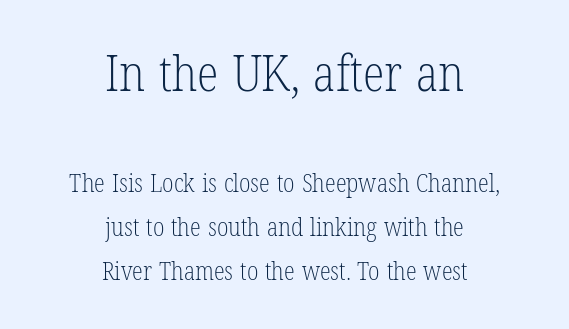
The image shows 50 px light, condensed serif type, upright; set centered, line spacing 1.76x, normal letter spacing, not underlined; the first (top) block is 2.0x larger; low stroke contrast and a medium x-height.
